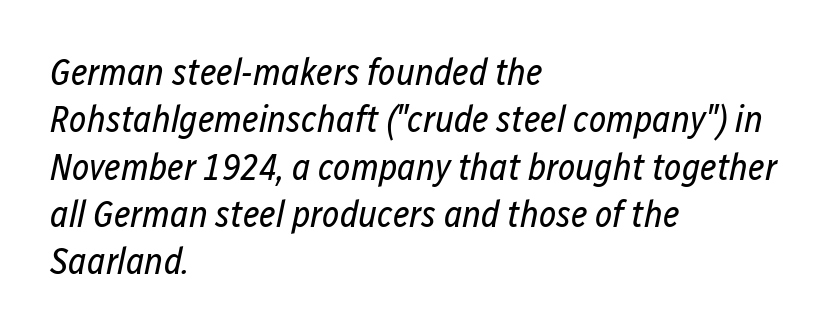
Q: Is the text bold? A: No.
Q: Is the text italic (slanted)? A: Yes, it leans right by about 12 degrees.
Q: Is the text underlined? A: No.
Q: How is the paragraph aligned? A: Left-aligned.
Q: Is the spacing between letters normal or unusually wide? A: Normal.
Q: Is the spacing between lines tight, normal or loose? A: Normal.
Q: Width (condensed, normal, or wide)? A: Condensed.
Q: Stroke contrast? A: Low.
Q: x-height? A: Medium.
Q: Monospaced? A: No.
